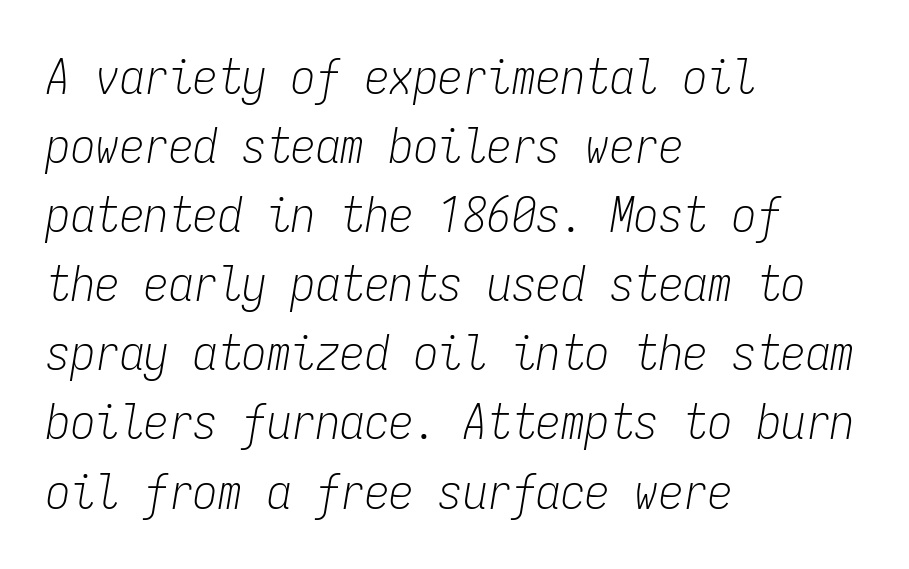
Spacing verdict: monospaced, one width for all characters. This sample is left-justified, so line endings fall wherever the words run out. If you drew a line through each stem, it would be angled. One glance says typical: line gaps are just what's usual.
